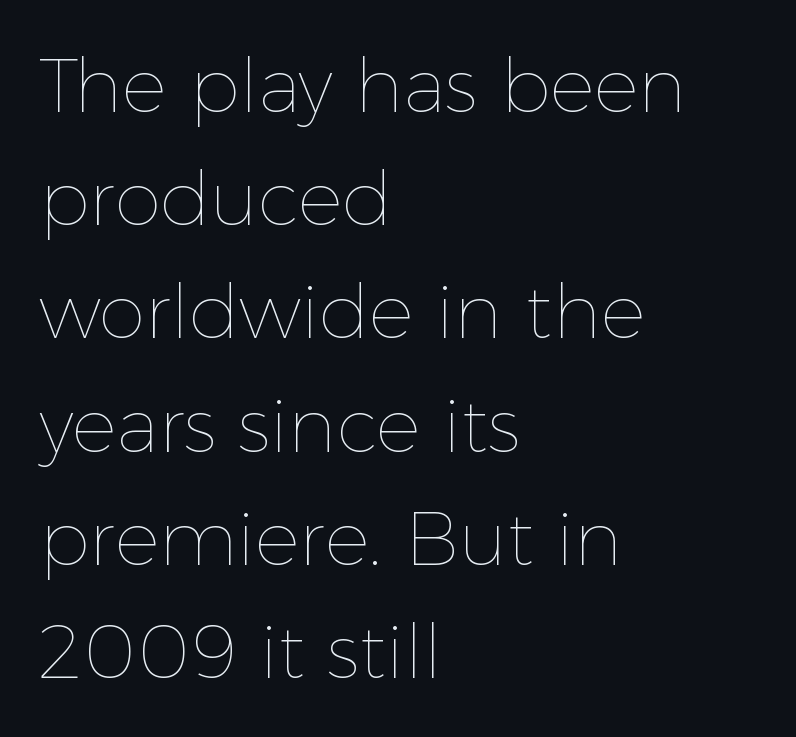
Here the designer chose a conventional face with non-uniform glyph widths. Vertically, the passage feels balanced, rows spaced as you'd expect. Quick note: underline off. The strokes carry an ordinary text weight at most. The typography opts for an upright posture over an oblique one.
